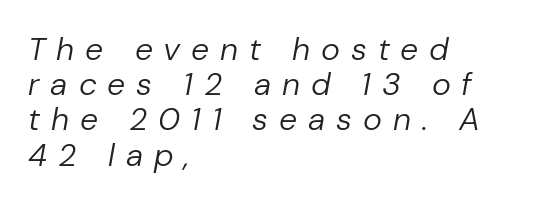
{"italic": "yes", "lean": "right", "slant_degrees": 10, "bold": "no", "weight": "regular", "width": "normal", "stroke_contrast": "low", "x_height": "medium", "monospaced": "no", "underline": "no", "align": "left", "line_spacing": "tight", "line_spacing_ratio": 1.1, "letter_spacing": "wide", "letter_spacing_em": 0.34, "glyph_px": 32}
